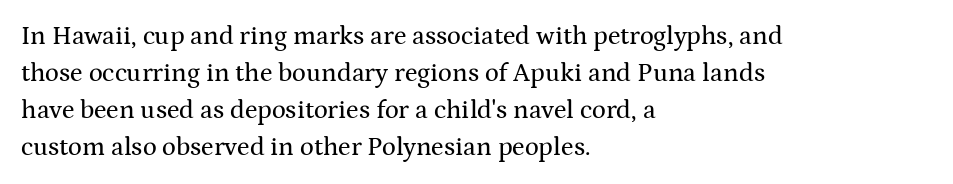
The image shows 26 px text type, upright; set left-aligned, normal line spacing (1.42x), normal letter spacing, not underlined.
